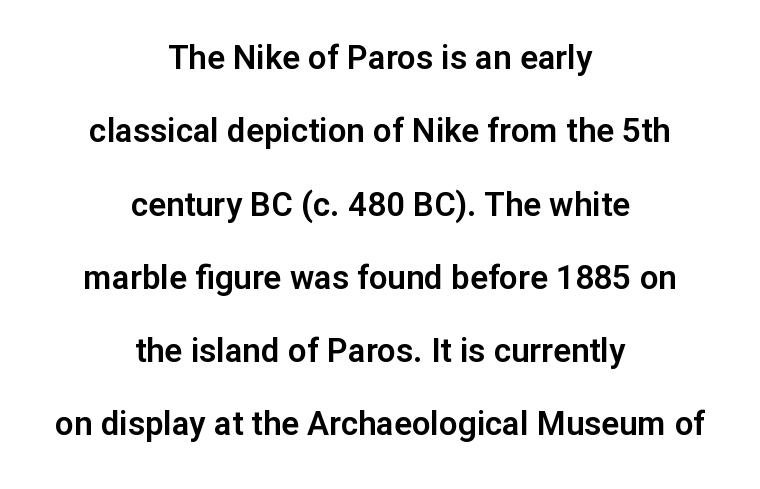
{"serif": "no", "italic": "no", "width": "normal", "stroke_contrast": "low", "x_height": "medium", "monospaced": "no", "underline": "no", "align": "center", "line_spacing": "loose", "line_spacing_ratio": 2.22, "letter_spacing": "normal", "letter_spacing_em": 0.0, "glyph_px": 33}
